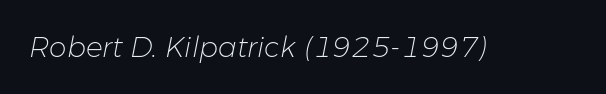
Q: Is the text bold? A: No.
Q: Is the text italic (slanted)? A: Yes, it leans right by about 11 degrees.
Q: Is the text underlined? A: No.
Q: Is the spacing between letters normal or unusually wide? A: Normal.
Q: Width (condensed, normal, or wide)? A: Normal.
Q: Stroke contrast? A: Low.
Q: x-height? A: Medium.
Q: Monospaced? A: No.
